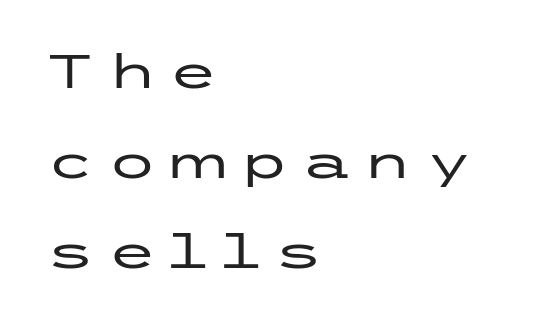
The image shows 46 px wide sans-serif type, upright; set left-aligned, loose line spacing (1.96x), unusually wide letter spacing (+0.24 em), not underlined; low stroke contrast and a medium x-height.
